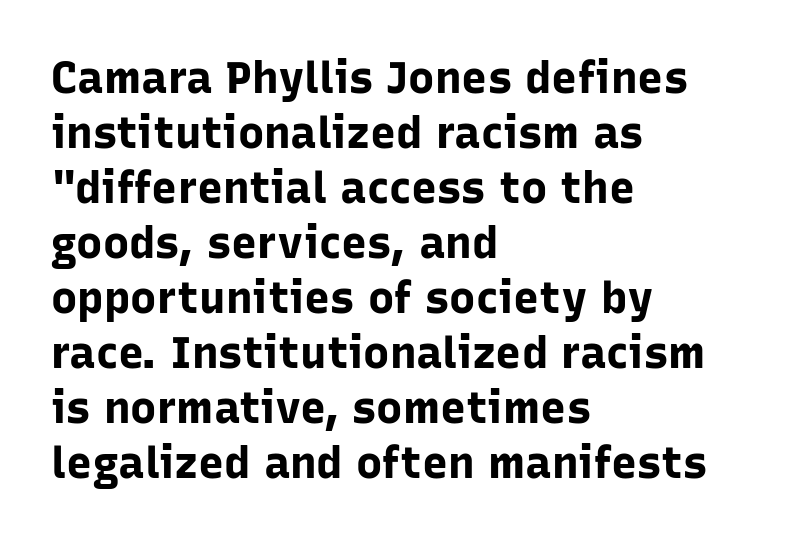
Each word holds together tightly as a unit, with standard inter-letter gaps. Unlike italic type, these characters show no tilt at all. You could not count columns in this text — the font is proportionally spaced. Casual observation: everything's shoved over to the left.
